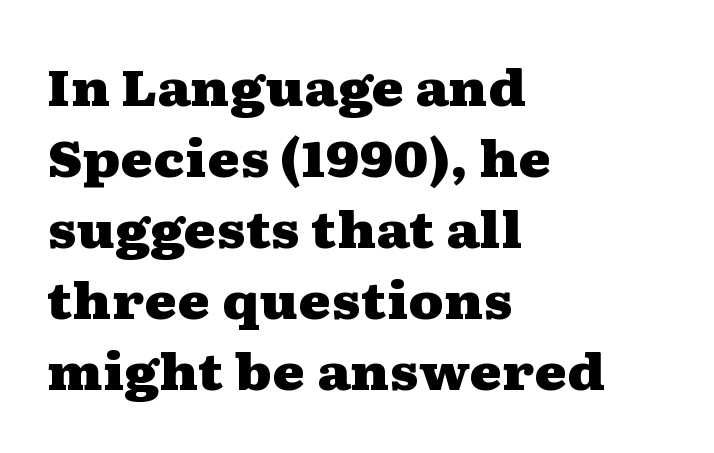
The gap between lines stays unmarked. Observe the ordinary spacing: letters are neighbours, not strangers. Do the characters align in a grid? No, the font is proportional. Type style note: has serifs. Summary of vertical rhythm: regular, with standard interline spacing. Characters remain perfectly vertical along every line.
